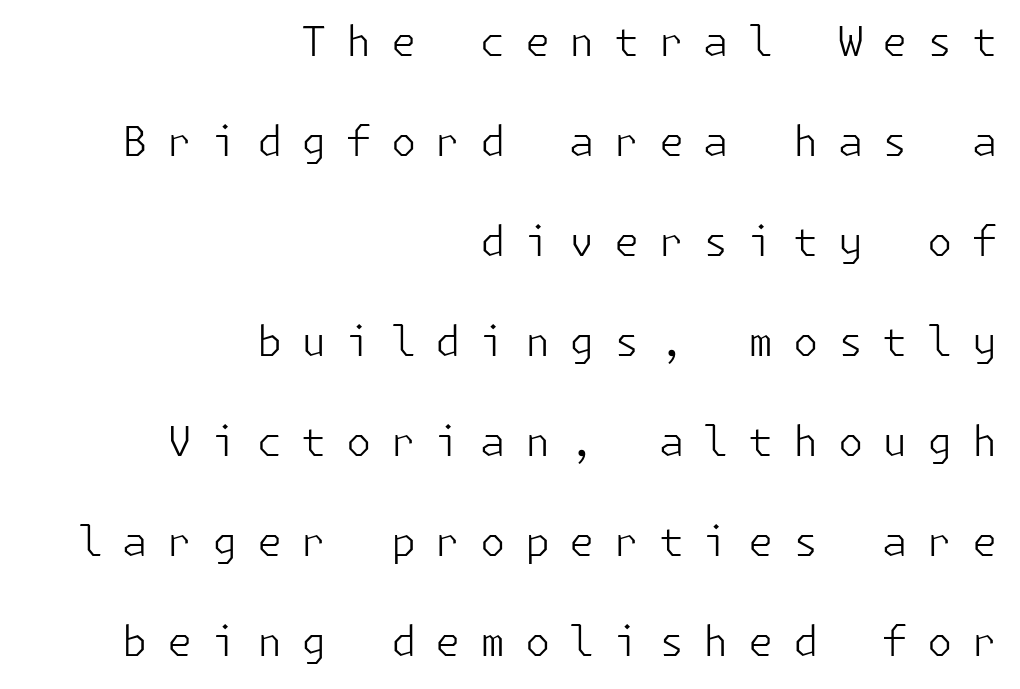
{"serif": "no", "italic": "no", "bold": "no", "weight": "light", "width": "normal", "stroke_contrast": "low", "x_height": "medium", "underline": "no", "align": "right", "line_spacing": "loose", "line_spacing_ratio": 2.44, "letter_spacing": "wide", "letter_spacing_em": 0.47, "glyph_px": 41}
